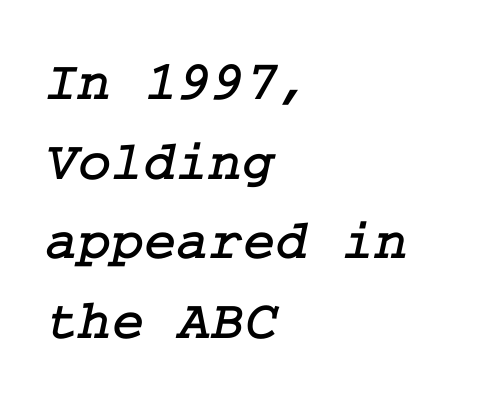
The type family on display is of the serif kind. Every row of glyphs begins at an identical x-position on the left. Spacing between characters is what you'd get straight out of the box. Vertical spacing — default.
